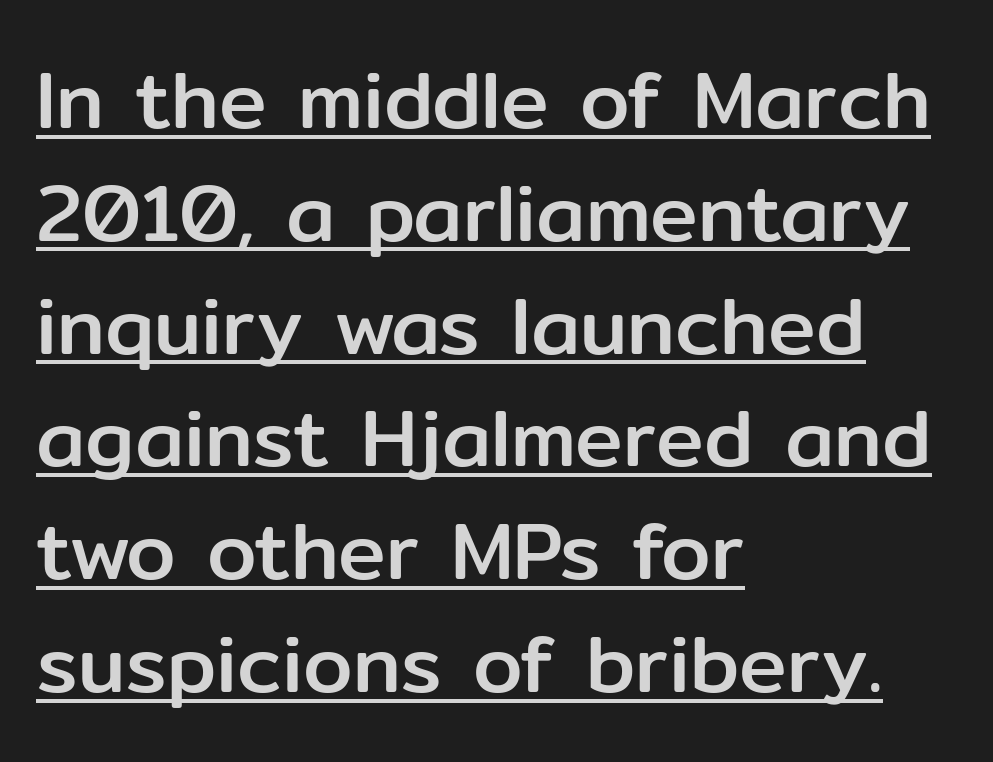
Q: Is the text italic (slanted)? A: No, it is upright.
Q: Is the typeface a serif or a sans-serif typeface? A: Sans-serif.
Q: Is the text underlined? A: Yes.
Q: How is the paragraph aligned? A: Left-aligned.
Q: Is the spacing between letters normal or unusually wide? A: Normal.
Q: Is the spacing between lines tight, normal or loose? A: Normal.
Q: Width (condensed, normal, or wide)? A: Normal.
Q: Stroke contrast? A: Low.
Q: x-height? A: Medium.
Q: Monospaced? A: No.
